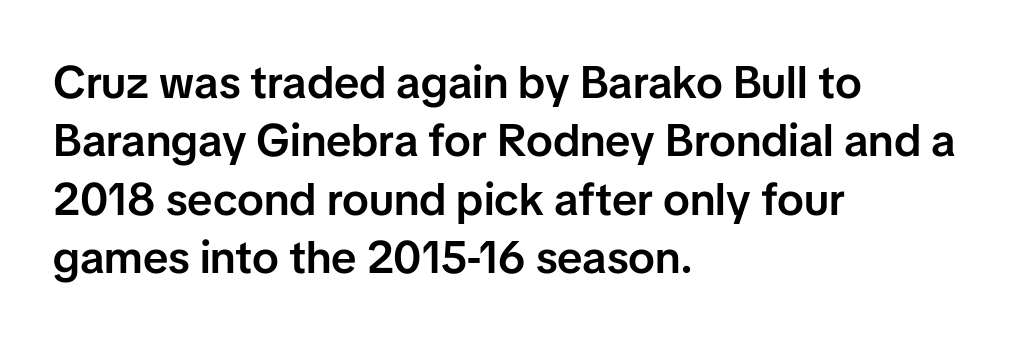
Posture: vertical. Leading matches the norm, producing a regular column. Each letter's strokes conclude bluntly, with no projecting serifs. Anything drawn beneath the words? Only blank space.
